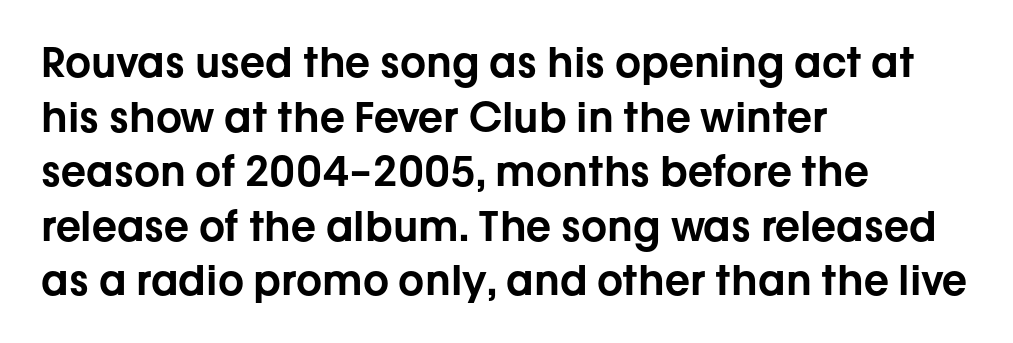
The image shows 41 px sans-serif type, upright; set left-aligned, normal line spacing (1.33x), normal letter spacing, not underlined; low stroke contrast and a medium x-height.
